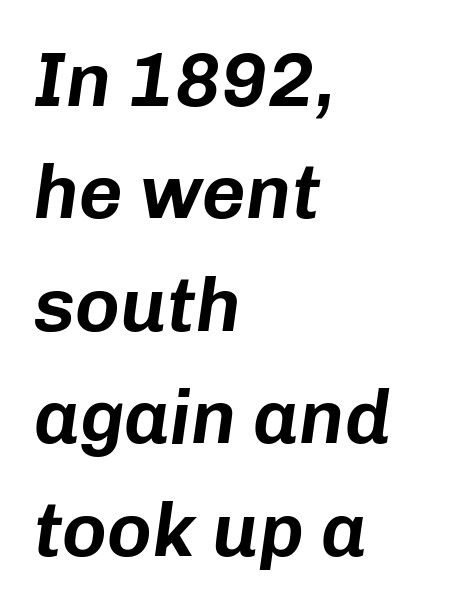
The image shows 76 px text type, italic (leaning right); set left-aligned, normal line spacing (1.48x), normal letter spacing, not underlined; low stroke contrast and a medium x-height.
